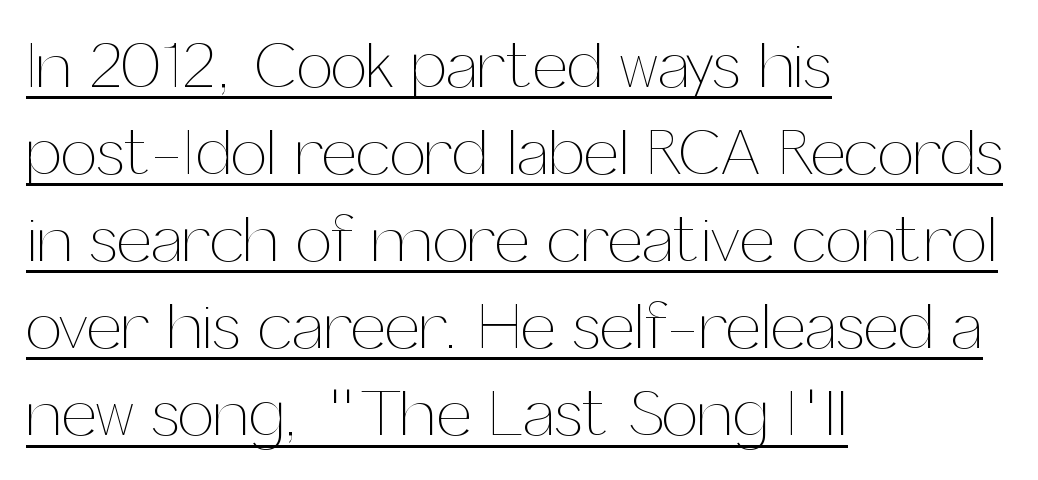
{"italic": "no", "bold": "no", "weight": "thin", "width": "normal", "stroke_contrast": "medium", "x_height": "medium", "monospaced": "no", "underline": "yes", "align": "left", "line_spacing": "normal", "line_spacing_ratio": 1.34, "letter_spacing": "normal", "letter_spacing_em": 0.0, "glyph_px": 65}
